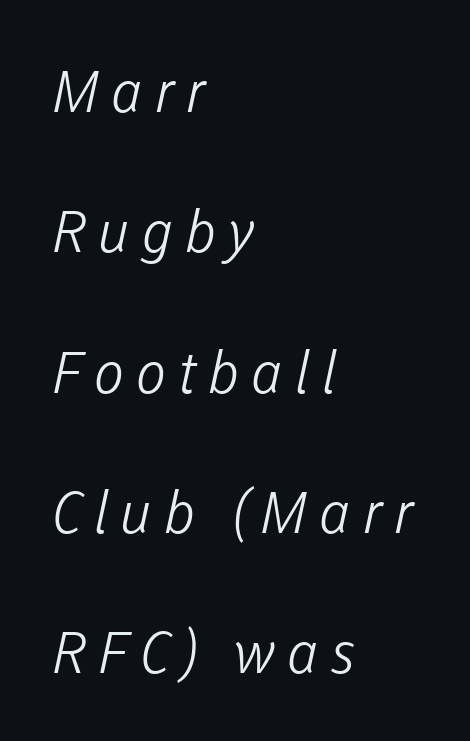
The image shows 58 px light sans-serif type; set left-aligned, loose line spacing (2.42x), unusually wide letter spacing (+0.2 em), not underlined; low stroke contrast and a medium x-height.
